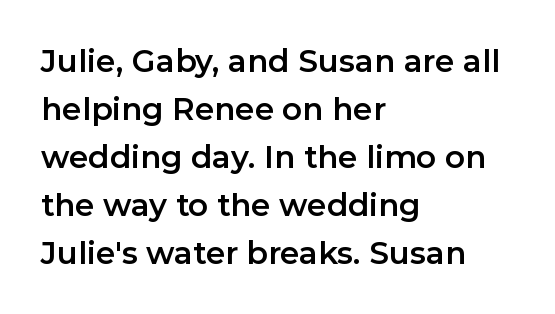
The image shows 31 px sans-serif type, upright; set left-aligned, normal line spacing (1.55x), normal letter spacing, not underlined; low stroke contrast and a medium x-height.
